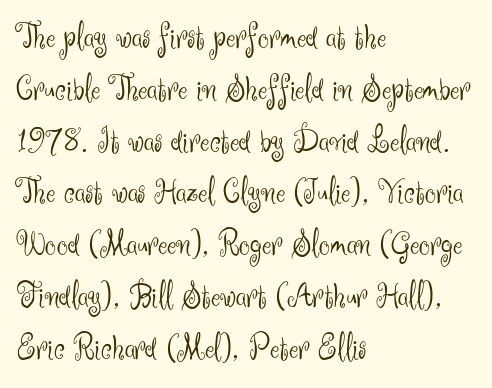
The image shows 35 px light sans-serif type, upright; set left-aligned, normal line spacing (1.48x), normal letter spacing, not underlined; medium stroke contrast and a small x-height.
